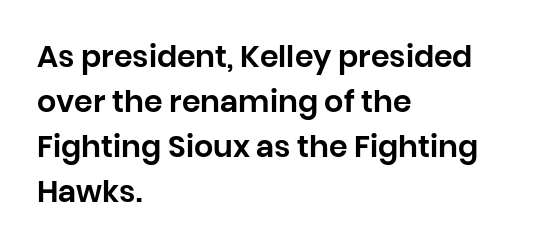
{"serif": "no", "italic": "no", "width": "normal", "stroke_contrast": "low", "x_height": "large", "monospaced": "no", "underline": "no", "align": "left", "line_spacing": "normal", "line_spacing_ratio": 1.5, "letter_spacing": "normal", "letter_spacing_em": 0.0, "glyph_px": 30}
